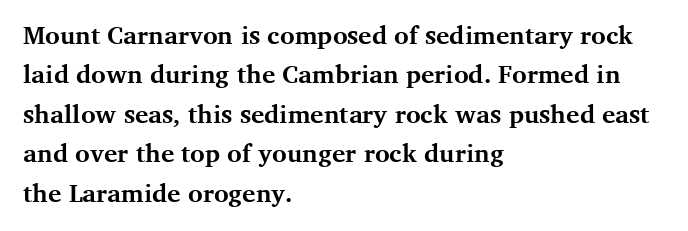
{"italic": "no", "bold": "yes", "underline": "no", "align": "left", "line_spacing": "normal", "line_spacing_ratio": 1.58, "letter_spacing": "normal", "letter_spacing_em": 0.0, "glyph_px": 25}
